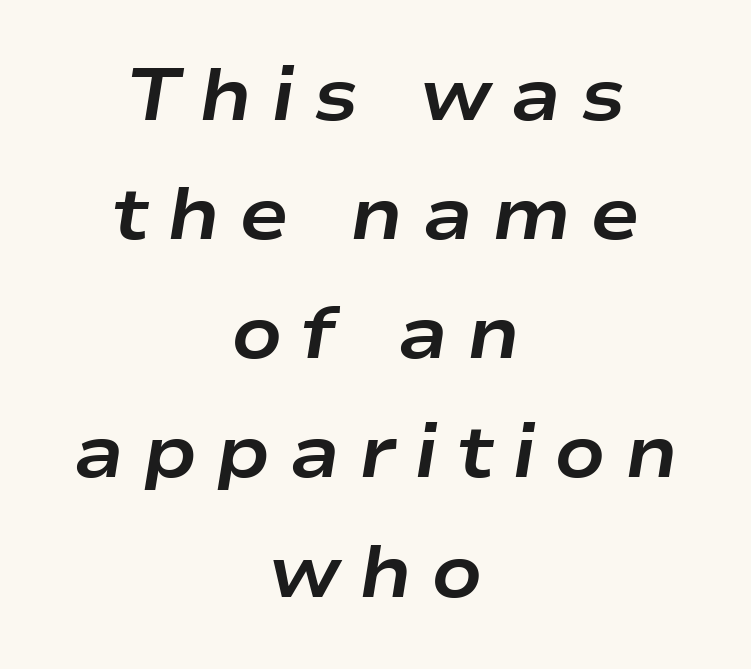
{"italic": "yes", "lean": "right", "slant_degrees": 9, "bold": "yes", "weight": "bold", "width": "wide", "stroke_contrast": "low", "x_height": "medium", "monospaced": "no", "underline": "no", "align": "center", "line_spacing": "normal", "line_spacing_ratio": 1.61, "letter_spacing": "wide", "letter_spacing_em": 0.25, "glyph_px": 74}
